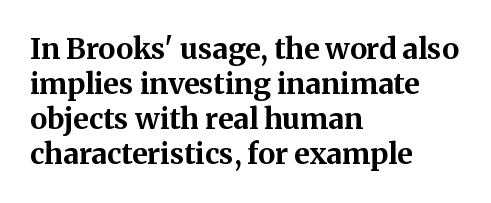
Does the type have serifs? Yes, each stem ends in a small foot. Caption: standard tracking, unaltered. Weight check: bold — yes, fully. The string is rendered with underlining switched off. The axis of the letterforms is exactly vertical.
